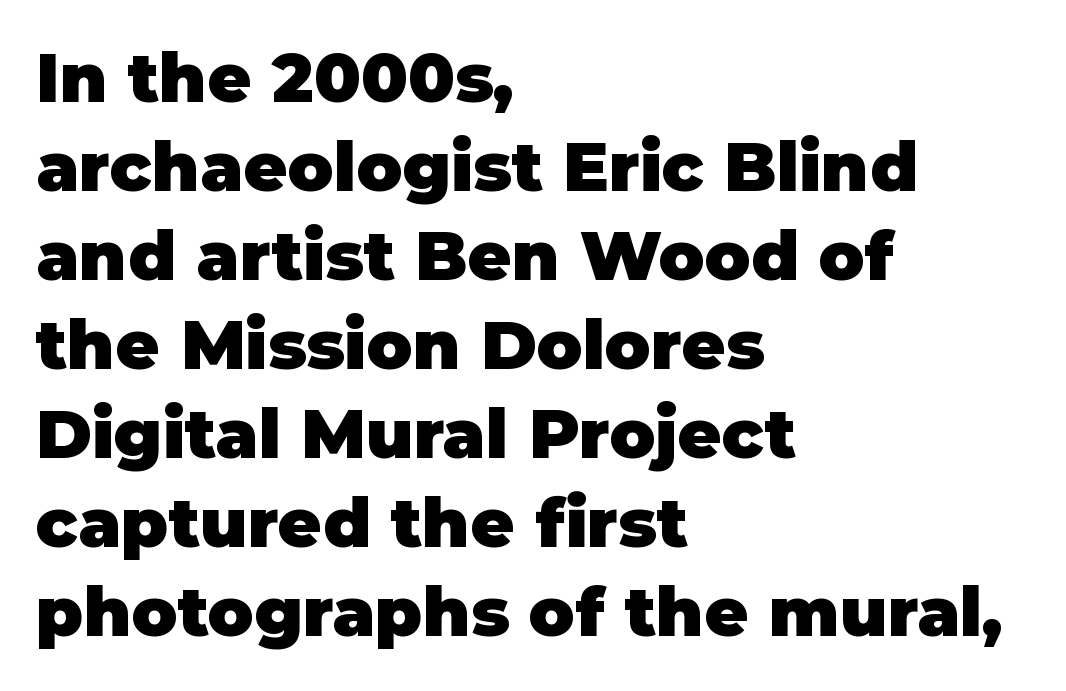
{"serif": "no", "italic": "no", "bold": "yes", "weight": "heavy", "width": "normal", "stroke_contrast": "low", "x_height": "large", "monospaced": "no", "underline": "no", "align": "left", "line_spacing": "normal", "line_spacing_ratio": 1.31, "letter_spacing": "normal", "letter_spacing_em": 0.0, "glyph_px": 68}
